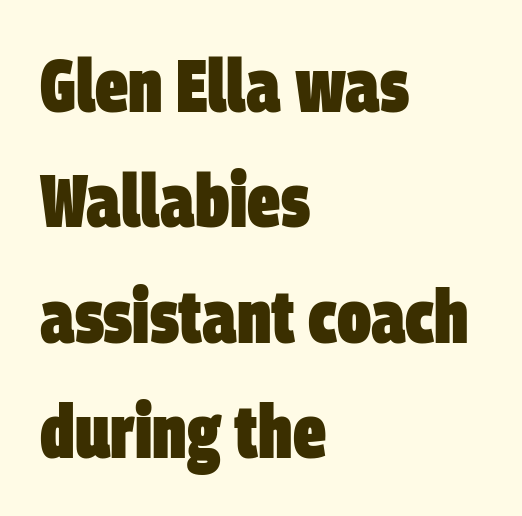
Q: Is the text bold? A: Yes.
Q: Is the typeface a serif or a sans-serif typeface? A: Sans-serif.
Q: Is the text underlined? A: No.
Q: How is the paragraph aligned? A: Left-aligned.
Q: Is the spacing between letters normal or unusually wide? A: Normal.
Q: Is the spacing between lines tight, normal or loose? A: Normal.
Q: Width (condensed, normal, or wide)? A: Condensed.
Q: Stroke contrast? A: Low.
Q: x-height? A: Large.
Q: Monospaced? A: No.
